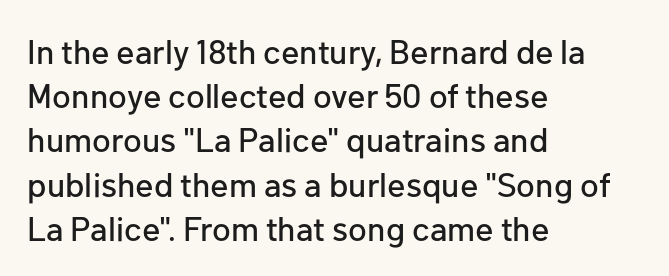
Q: Is the text italic (slanted)? A: No, it is upright.
Q: Is the typeface a serif or a sans-serif typeface? A: Sans-serif.
Q: Is the text underlined? A: No.
Q: How is the paragraph aligned? A: Left-aligned.
Q: Is the spacing between letters normal or unusually wide? A: Normal.
Q: Is the spacing between lines tight, normal or loose? A: Normal.
Q: Width (condensed, normal, or wide)? A: Normal.
Q: Stroke contrast? A: Low.
Q: x-height? A: Medium.
Q: Monospaced? A: No.
